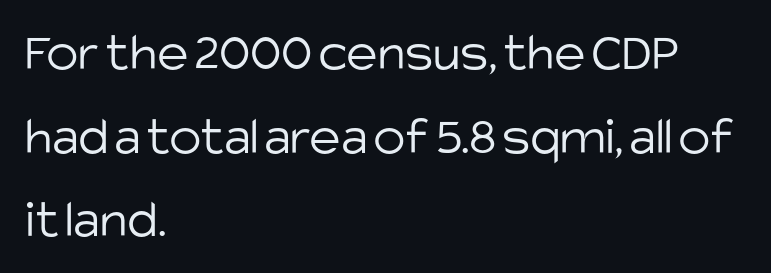
The image shows 54 px light sans-serif type, upright; set left-aligned, normal line spacing (1.55x), normal letter spacing, not underlined; low stroke contrast and a large x-height.
